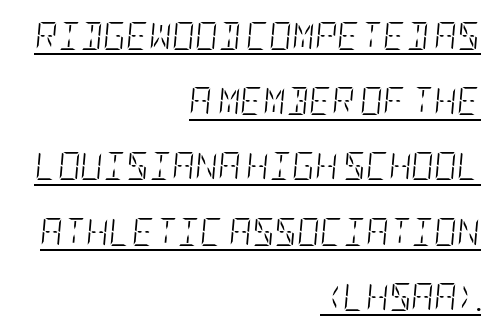
Q: Is the text bold? A: No.
Q: Is the text italic (slanted)? A: Yes, it leans right by about 5 degrees.
Q: Is the text underlined? A: Yes.
Q: How is the paragraph aligned? A: Right-aligned.
Q: Is the spacing between letters normal or unusually wide? A: Normal.
Q: Is the spacing between lines tight, normal or loose? A: Loose.
Q: Width (condensed, normal, or wide)? A: Condensed.
Q: Stroke contrast? A: Low.
Q: x-height? A: Large.
